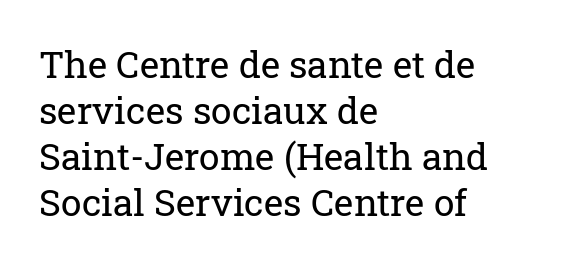
Unbolded letterforms with no extra heft. The rendering uses natural spacing where letterforms have individual widths. Alignment: flush left. The specimen omits any rule beneath the text block's lines. Characters remain perfectly vertical along every line. Unlike a clean sans, this face finishes its strokes with serifs.
